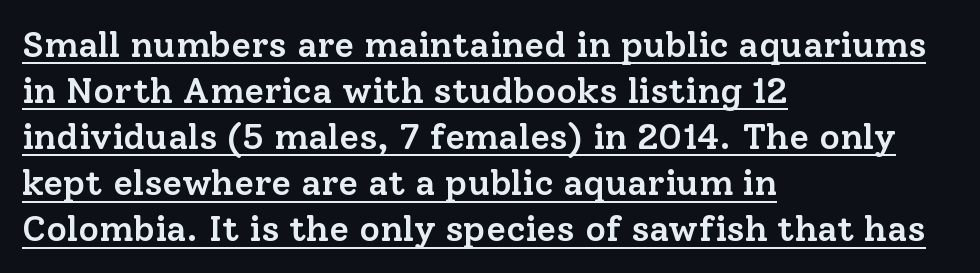
The image shows 36 px semibold serif type, upright; set left-aligned, normal line spacing (1.28x), normal letter spacing, underlined; low stroke contrast and a medium x-height.
